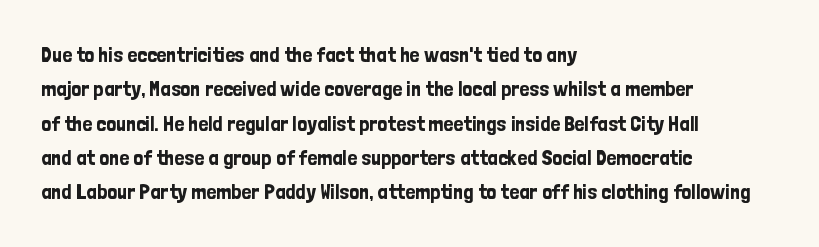
{"italic": "no", "underline": "no", "align": "left", "line_spacing": "normal", "line_spacing_ratio": 1.56, "letter_spacing": "normal", "letter_spacing_em": 0.0, "glyph_px": 22}
